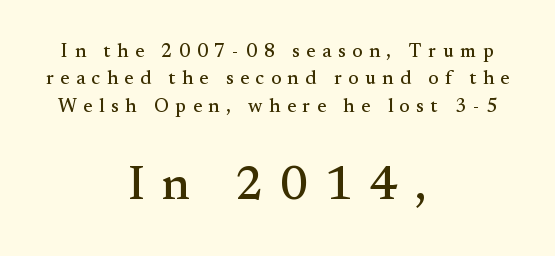
{"serif": "yes", "italic": "no", "width": "normal", "stroke_contrast": "medium", "x_height": "small", "monospaced": "no", "underline": "no", "align": "center", "line_spacing": "normal", "line_spacing_ratio": 1.44, "letter_spacing": "wide", "letter_spacing_em": 0.35, "larger_block": "second", "size_ratio": 2.53, "glyph_px": 48}
